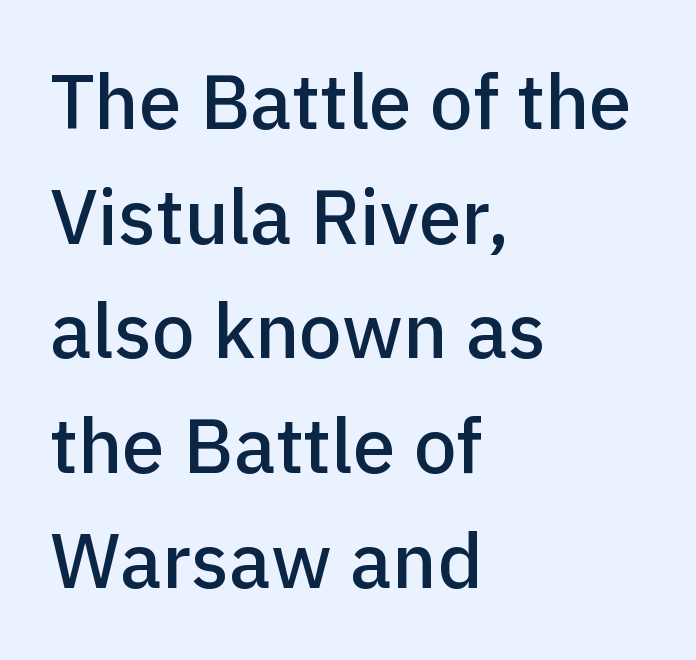
Q: Is the text italic (slanted)? A: No, it is upright.
Q: Is the typeface a serif or a sans-serif typeface? A: Sans-serif.
Q: Is the text underlined? A: No.
Q: How is the paragraph aligned? A: Left-aligned.
Q: Is the spacing between letters normal or unusually wide? A: Normal.
Q: Is the spacing between lines tight, normal or loose? A: Normal.
Q: Width (condensed, normal, or wide)? A: Normal.
Q: Stroke contrast? A: Low.
Q: x-height? A: Medium.
Q: Monospaced? A: No.
